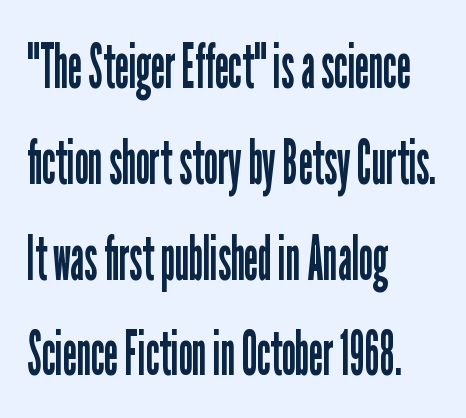
The image shows 63 px regular-weight, condensed sans-serif type, upright; set left-aligned, normal line spacing (1.52x), normal letter spacing, not underlined; low stroke contrast and a medium x-height.
